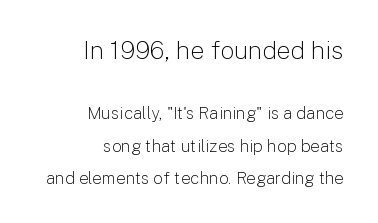
{"italic": "no", "bold": "no", "underline": "no", "align": "right", "line_spacing": "loose", "line_spacing_ratio": 1.92, "letter_spacing": "normal", "letter_spacing_em": 0.0, "larger_block": "first", "size_ratio": 1.47, "glyph_px": 25}
